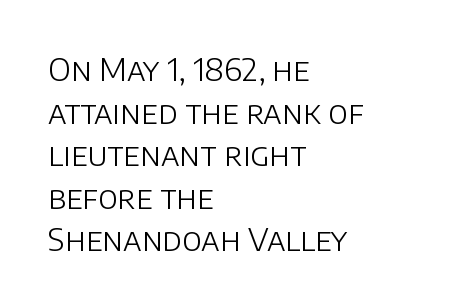
The image shows 32 px light sans-serif type, upright; set left-aligned, normal line spacing (1.33x), normal letter spacing, not underlined; low stroke contrast and a large x-height.
